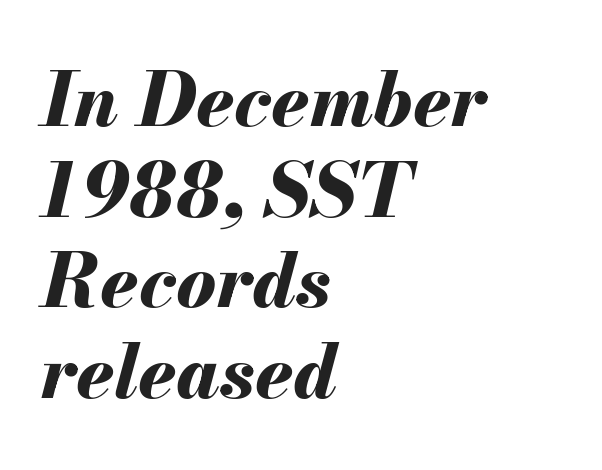
The image shows 75 px bold type, italic (leaning right); set left-aligned, line spacing 1.21x, normal letter spacing, not underlined; medium stroke contrast and a small x-height.
